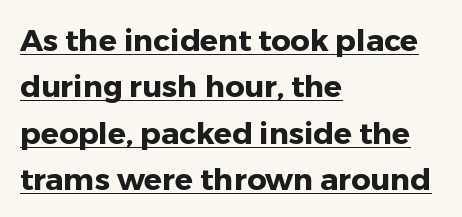
Q: Is the text bold? A: Yes.
Q: Is the text italic (slanted)? A: No, it is upright.
Q: Is the typeface a serif or a sans-serif typeface? A: Sans-serif.
Q: Is the text underlined? A: Yes.
Q: How is the paragraph aligned? A: Left-aligned.
Q: Is the spacing between letters normal or unusually wide? A: Normal.
Q: Is the spacing between lines tight, normal or loose? A: Normal.
Q: Width (condensed, normal, or wide)? A: Normal.
Q: Stroke contrast? A: Low.
Q: x-height? A: Medium.
Q: Monospaced? A: No.
